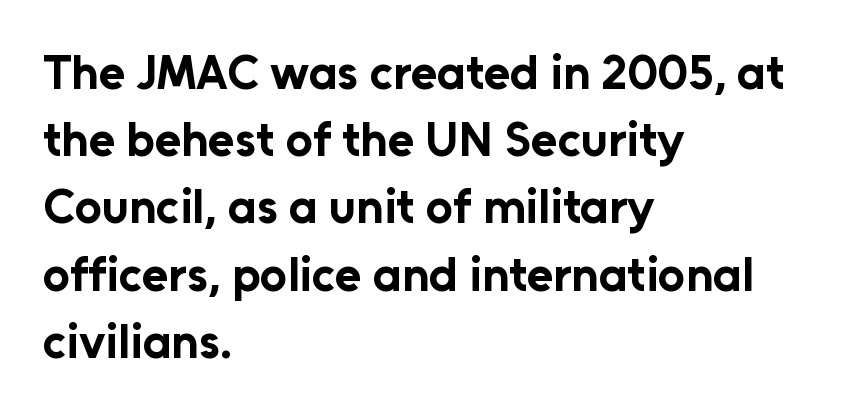
The image shows 48 px bold sans-serif type, upright; set left-aligned, normal line spacing (1.4x), normal letter spacing, not underlined; low stroke contrast and a medium x-height.
